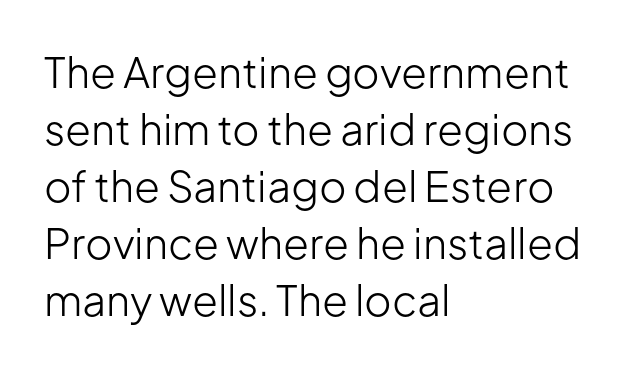
{"serif": "no", "italic": "no", "bold": "no", "weight": "light", "width": "normal", "stroke_contrast": "low", "x_height": "medium", "monospaced": "no", "underline": "no", "align": "left", "line_spacing": "normal", "line_spacing_ratio": 1.36, "letter_spacing": "normal", "letter_spacing_em": 0.0, "glyph_px": 42}
